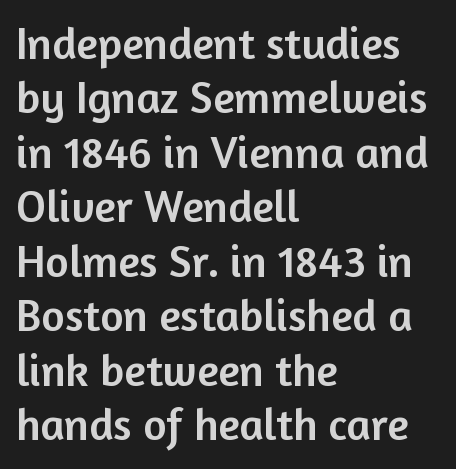
{"serif": "no", "italic": "no", "width": "normal", "stroke_contrast": "low", "x_height": "medium", "monospaced": "no", "underline": "no", "align": "left", "line_spacing_ratio": 1.21, "letter_spacing": "normal", "letter_spacing_em": 0.0, "glyph_px": 45}
